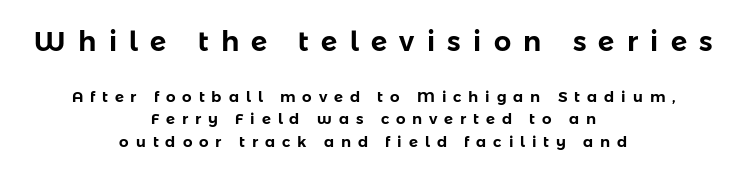
{"italic": "no", "underline": "no", "align": "center", "line_spacing": "normal", "line_spacing_ratio": 1.52, "letter_spacing": "wide", "letter_spacing_em": 0.46, "larger_block": "first", "size_ratio": 1.8, "glyph_px": 27}
